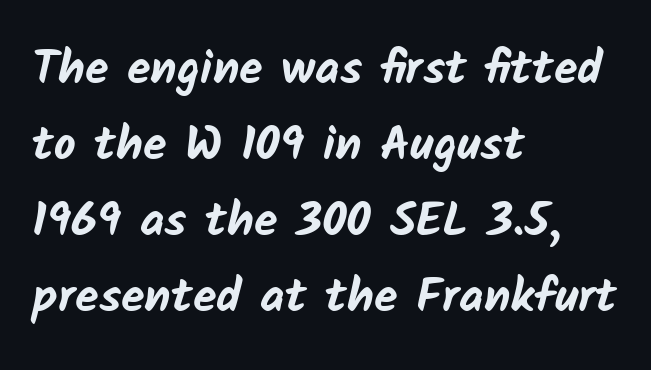
Q: Is the text bold? A: Yes.
Q: Is the typeface a serif or a sans-serif typeface? A: Sans-serif.
Q: Is the text underlined? A: No.
Q: How is the paragraph aligned? A: Left-aligned.
Q: Is the spacing between letters normal or unusually wide? A: Normal.
Q: Is the spacing between lines tight, normal or loose? A: Normal.
Q: Width (condensed, normal, or wide)? A: Normal.
Q: Stroke contrast? A: Low.
Q: x-height? A: Medium.
Q: Monospaced? A: No.
